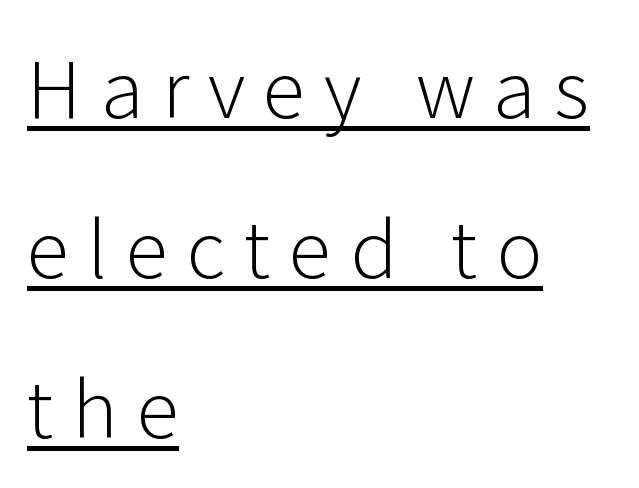
Every stem runs plumb, perpendicular to the baseline. These lines are rendered in a variable-pitch font. Underlining? Definitely there. Grotesque or geometric, the face here clearly has no serifs.
